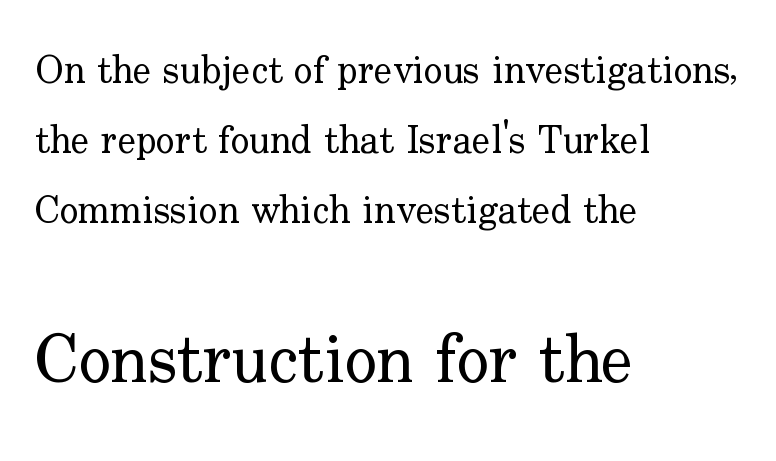
Weight: regular or lighter. This rendering features lettering with no underline. This layout puts the modest block above and the oversized block below. The compositor pushed each line to the left boundary.
